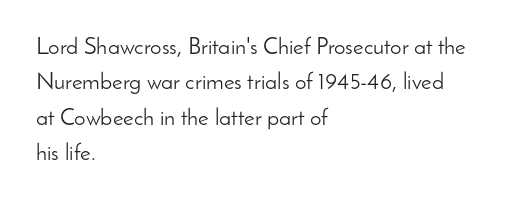
Q: Is the text bold? A: No.
Q: Is the text italic (slanted)? A: No, it is upright.
Q: Is the text underlined? A: No.
Q: How is the paragraph aligned? A: Left-aligned.
Q: Is the spacing between letters normal or unusually wide? A: Normal.
Q: Is the spacing between lines tight, normal or loose? A: Normal.
